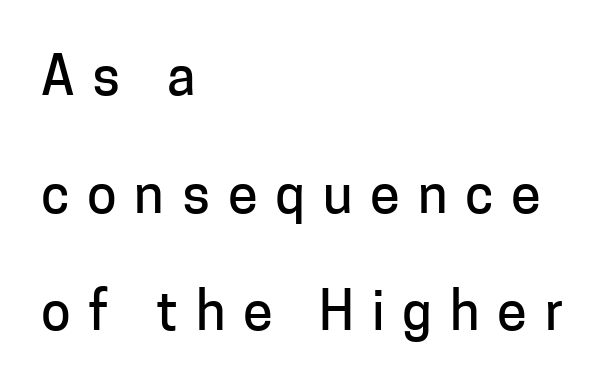
These lines were composed using upright roman letters. The block of text is sparse from top to bottom, with ample space between rows. This sample has the flowing, uneven cadence of proportional lettering. Letterform terminals end flat and unadorned throughout the passage.
